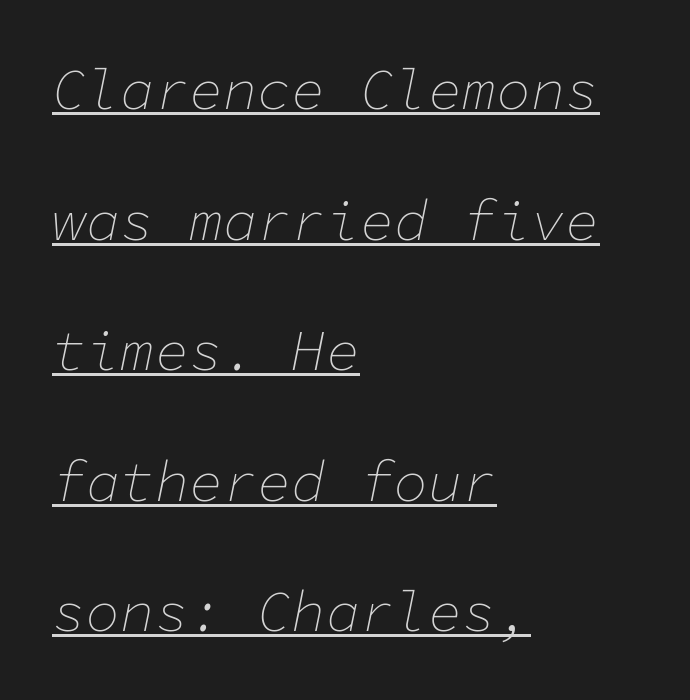
Heft: none added — not bold. The horizontal fit of the characters is conventional and even. Typeset ragged right — the left edge is the straight one. Interline gaps are noticeably wide in this sample.
